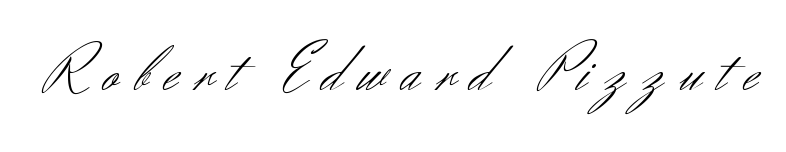
Q: Is the text bold? A: No.
Q: Is the text italic (slanted)? A: Yes.
Q: Is the typeface a serif or a sans-serif typeface? A: Sans-serif.
Q: Is the text underlined? A: No.
Q: Is the spacing between letters normal or unusually wide? A: Unusually wide.
Q: Width (condensed, normal, or wide)? A: Normal.
Q: Stroke contrast? A: Medium.
Q: x-height? A: Small.
Q: Monospaced? A: No.
